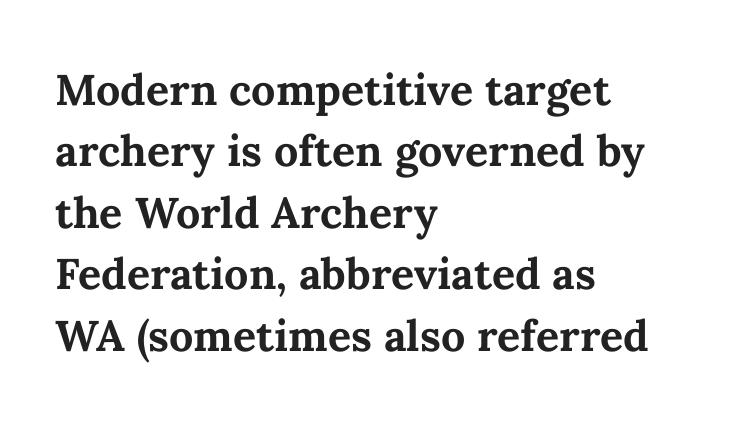
{"italic": "no", "bold": "yes", "weight": "bold", "width": "normal", "stroke_contrast": "medium", "x_height": "medium", "monospaced": "no", "underline": "no", "align": "left", "line_spacing": "normal", "line_spacing_ratio": 1.43, "letter_spacing": "normal", "letter_spacing_em": 0.0, "glyph_px": 43}
